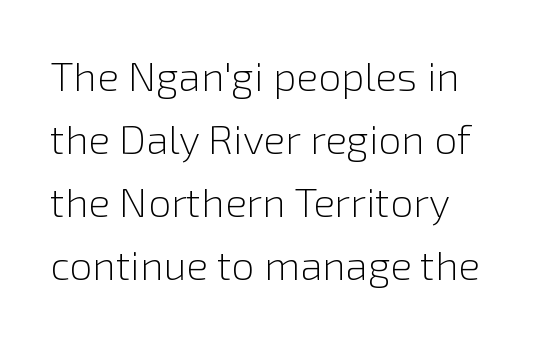
The image shows 41 px light sans-serif type, upright; set normal line spacing (1.54x), normal letter spacing, not underlined; a medium x-height.
